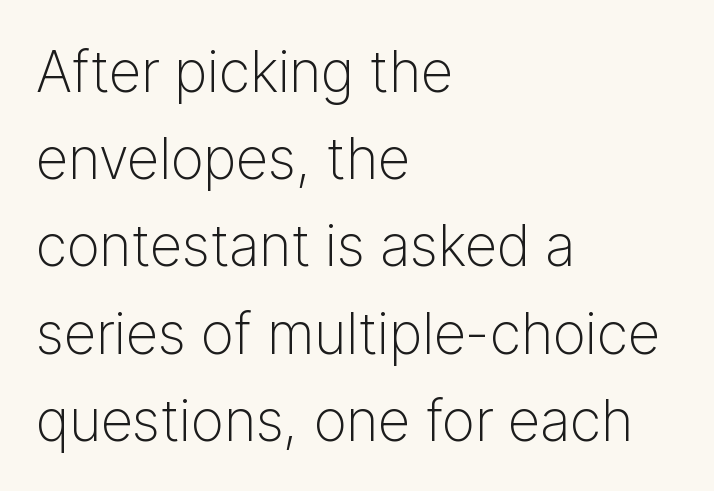
The image shows 57 px light sans-serif type, upright; set left-aligned, normal line spacing (1.53x), normal letter spacing, not underlined; low stroke contrast and a medium x-height.
